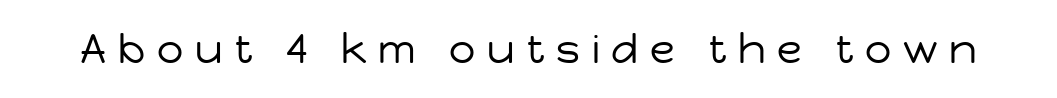
{"serif": "no", "italic": "no", "bold": "no", "weight": "regular", "width": "normal", "stroke_contrast": "low", "x_height": "medium", "monospaced": "no", "underline": "no", "letter_spacing": "wide", "letter_spacing_em": 0.29, "glyph_px": 41}
